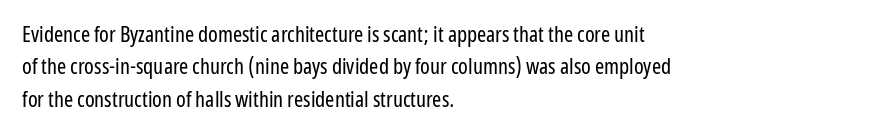
{"italic": "no", "bold": "no", "underline": "no", "align": "left", "line_spacing": "normal", "line_spacing_ratio": 1.47, "letter_spacing": "normal", "letter_spacing_em": 0.0, "glyph_px": 22}
